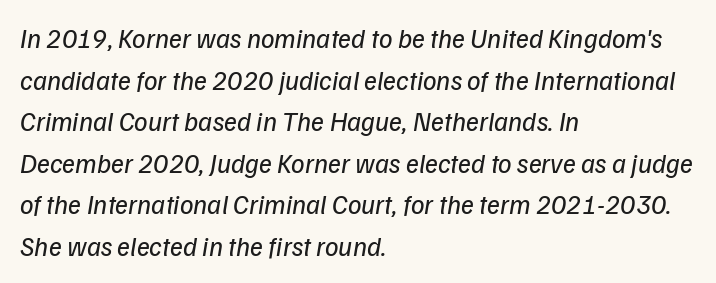
The image shows 27 px text type, italic (leaning right); set left-aligned, normal line spacing (1.54x), normal letter spacing, not underlined.
